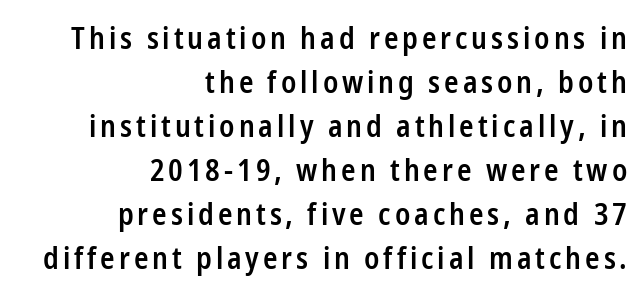
What's the leading like? Ordinary, nothing unusual. As a designer I'd log this as weight 600, semibold. This rendering uses right alignment, leaving the left contour irregular. Underline: absent. Every character sits straight up, as roman type does. A typesetter would label this face a sans.
